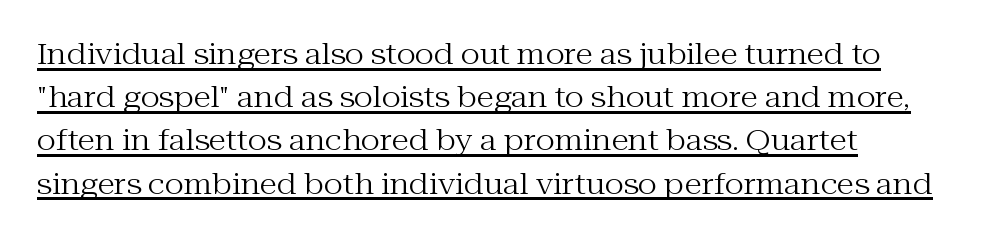
{"serif": "yes", "italic": "no", "bold": "no", "weight": "regular", "width": "normal", "stroke_contrast": "medium", "x_height": "medium", "monospaced": "no", "underline": "yes", "align": "left", "line_spacing": "normal", "line_spacing_ratio": 1.49, "letter_spacing": "normal", "letter_spacing_em": 0.0, "glyph_px": 29}
